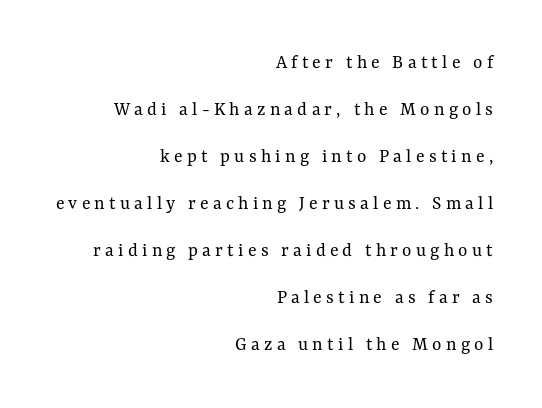
The image shows 20 px text type, upright; set right-aligned, loose line spacing (2.35x), unusually wide letter spacing (+0.21 em), not underlined.
